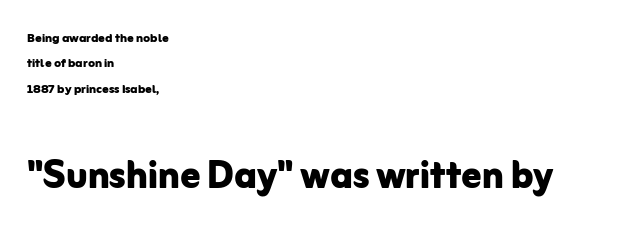
The image shows 49 px bold sans-serif type, upright; set left-aligned, normal line spacing (1.59x), normal letter spacing, not underlined; the second (bottom) block is 3.06x larger; low stroke contrast and a medium x-height.
